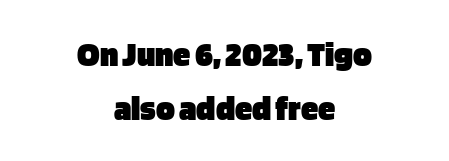
The image shows 35 px heavy sans-serif type, upright; set centered, normal line spacing (1.53x), normal letter spacing, not underlined; low stroke contrast and a large x-height.
